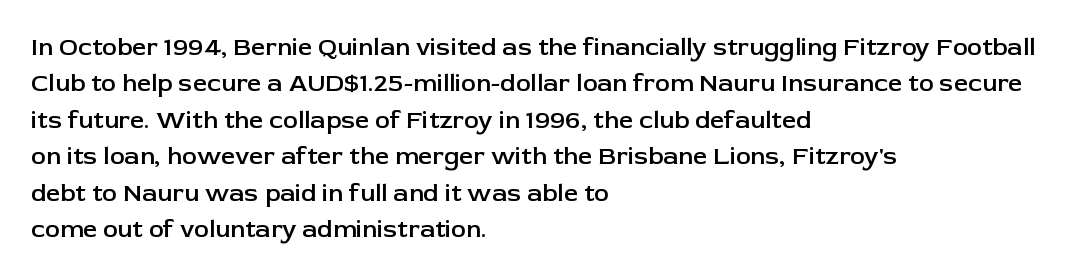
Q: Is the text bold? A: Semi-bold.
Q: Is the text italic (slanted)? A: No, it is upright.
Q: Is the text underlined? A: No.
Q: How is the paragraph aligned? A: Left-aligned.
Q: Is the spacing between letters normal or unusually wide? A: Normal.
Q: Is the spacing between lines tight, normal or loose? A: Normal.
